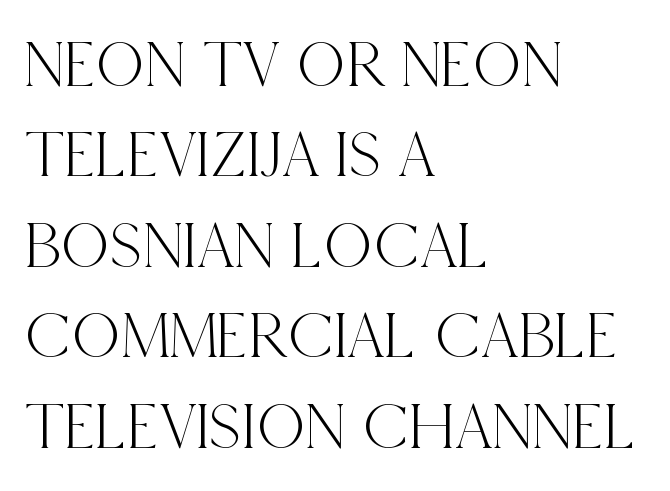
{"serif": "yes", "italic": "no", "width": "condensed", "x_height": "large", "monospaced": "no", "underline": "no", "align": "left", "line_spacing": "normal", "line_spacing_ratio": 1.35, "letter_spacing": "normal", "letter_spacing_em": 0.0, "glyph_px": 67}
